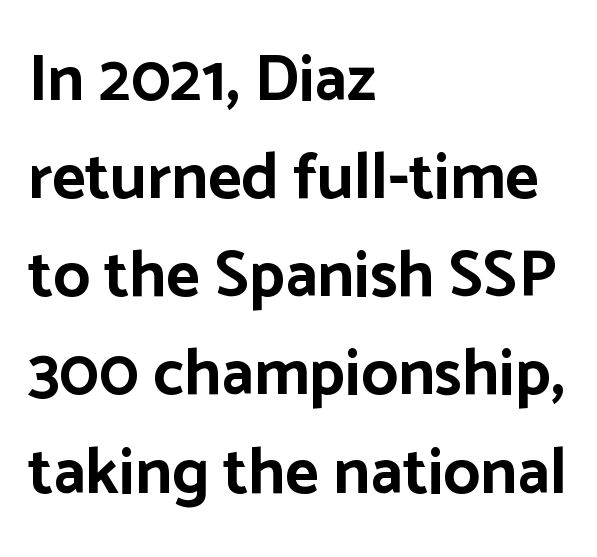
The image shows 65 px bold sans-serif type, upright; set left-aligned, normal line spacing (1.51x), normal letter spacing, not underlined; low stroke contrast and a medium x-height.
